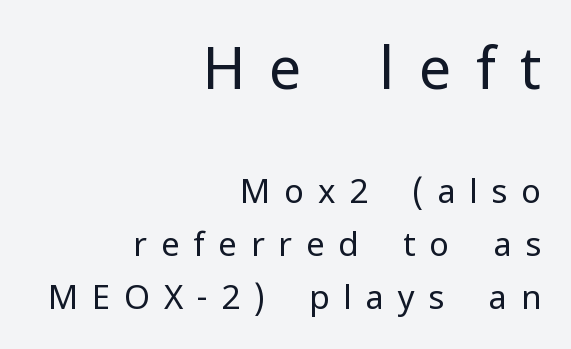
The image shows 58 px regular-weight sans-serif type, upright; set right-aligned, normal line spacing (1.6x), unusually wide letter spacing (+0.42 em), not underlined; the first (top) block is 1.76x larger; low stroke contrast and a medium x-height.
